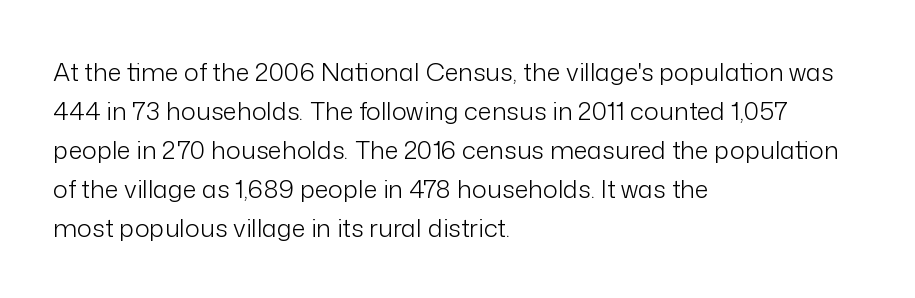
{"italic": "no", "bold": "no", "underline": "no", "align": "left", "line_spacing": "normal", "line_spacing_ratio": 1.56, "letter_spacing": "normal", "letter_spacing_em": 0.0, "glyph_px": 25}
